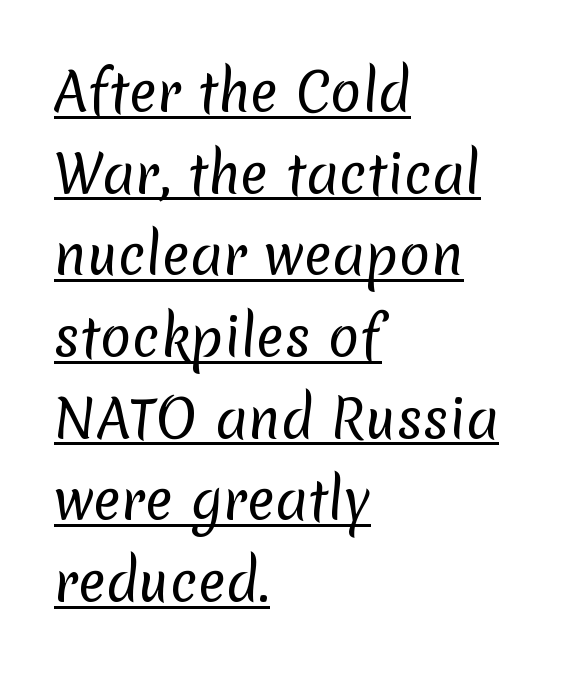
{"serif": "no", "bold": "no", "weight": "regular", "width": "normal", "stroke_contrast": "low", "x_height": "medium", "monospaced": "no", "underline": "yes", "align": "left", "line_spacing": "normal", "line_spacing_ratio": 1.57, "letter_spacing": "normal", "letter_spacing_em": 0.0, "glyph_px": 52}
